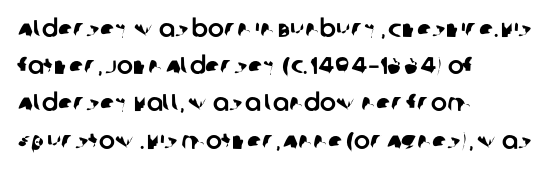
Q: Is the text underlined? A: No.
Q: How is the paragraph aligned? A: Left-aligned.
Q: Is the spacing between letters normal or unusually wide? A: Normal.
Q: Is the spacing between lines tight, normal or loose? A: Normal.
